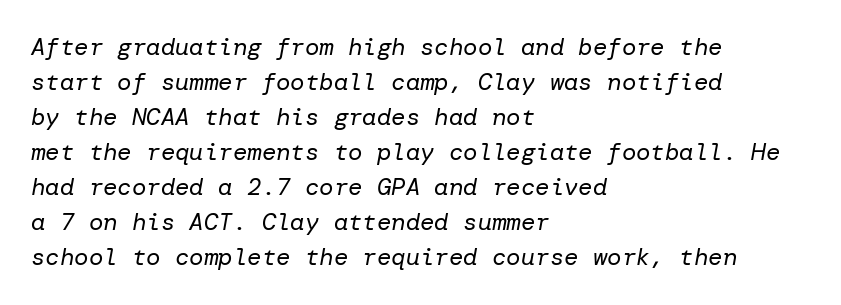
{"italic": "yes", "lean": "right", "slant_degrees": 10, "bold": "no", "underline": "no", "align": "left", "line_spacing": "normal", "line_spacing_ratio": 1.46, "letter_spacing": "normal", "letter_spacing_em": 0.0, "glyph_px": 24}
